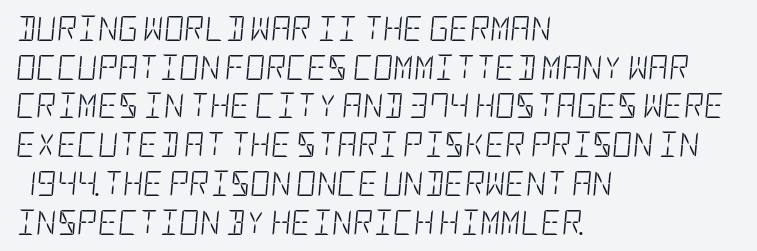
The image shows 25 px text type, italic (leaning right); set left-aligned, normal line spacing (1.55x), normal letter spacing, not underlined.
